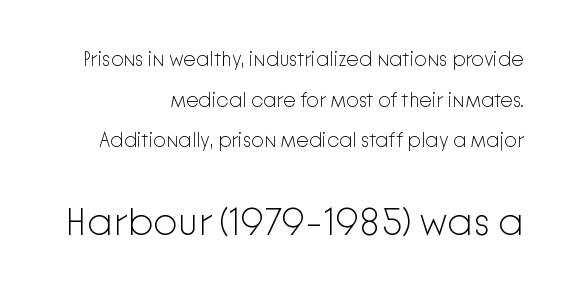
{"serif": "no", "italic": "no", "bold": "no", "weight": "light", "width": "normal", "stroke_contrast": "low", "x_height": "medium", "monospaced": "no", "underline": "no", "align": "right", "line_spacing": "loose", "line_spacing_ratio": 2.03, "letter_spacing": "normal", "letter_spacing_em": 0.0, "larger_block": "second", "size_ratio": 1.95, "glyph_px": 39}
